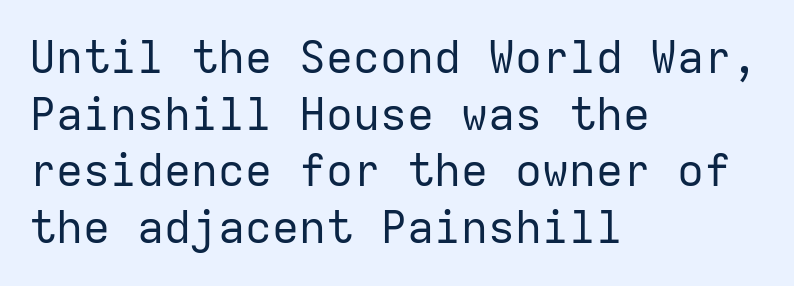
Between one letter and the next there's only the usual sliver of space. Serifs: no, the terminals of the letterforms are clean. The passage shown is not bold in any degree. The compositor pushed each line to the left boundary. Do the characters align in a grid? Yes, the font is monospaced. The font's upright variant was chosen for this text.
